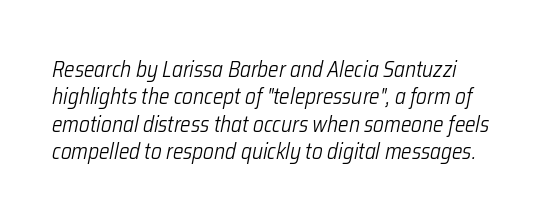
Compared with a typical body face, this is equally light or lighter still. Glance below the letters and you will spot only blank space. Glyph-to-glyph distance matches everyday printed text. Yep, that's italic — everything's leaning.
